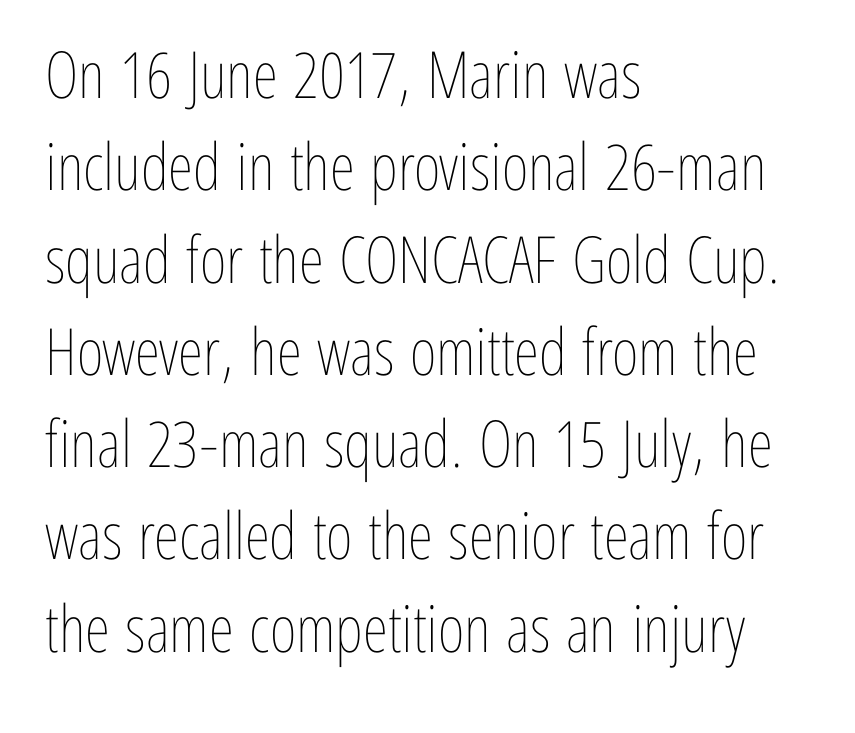
{"italic": "no", "bold": "no", "weight": "thin", "width": "condensed", "stroke_contrast": "low", "x_height": "medium", "monospaced": "no", "underline": "no", "align": "left", "line_spacing": "normal", "line_spacing_ratio": 1.42, "letter_spacing": "normal", "letter_spacing_em": 0.0, "glyph_px": 65}
